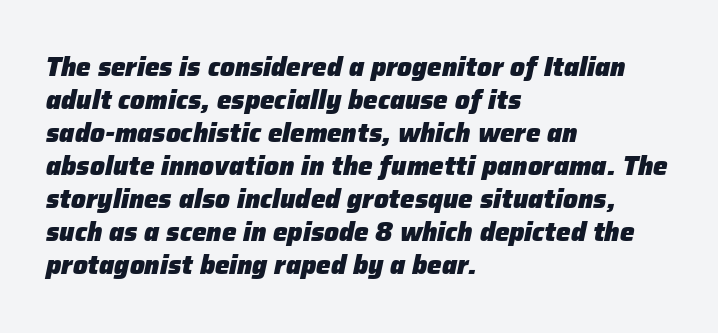
The image shows 26 px bold type, italic (leaning right); set left-aligned, normal line spacing (1.27x), normal letter spacing, not underlined.
